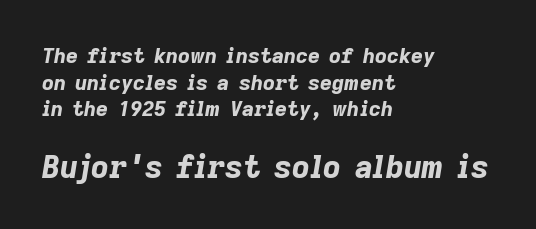
Q: Is the text bold? A: Yes.
Q: Is the text italic (slanted)? A: Yes, it leans right by about 9 degrees.
Q: Is the text underlined? A: No.
Q: How is the paragraph aligned? A: Left-aligned.
Q: Is the spacing between letters normal or unusually wide? A: Normal.
Q: Is the spacing between lines tight, normal or loose? A: Normal.
Q: Which block of text is set in a larger size, the first (top) or the second (bottom)? A: The second (bottom) one.
Q: Width (condensed, normal, or wide)? A: Normal.
Q: Stroke contrast? A: Low.
Q: x-height? A: Medium.
Q: Monospaced? A: No.
